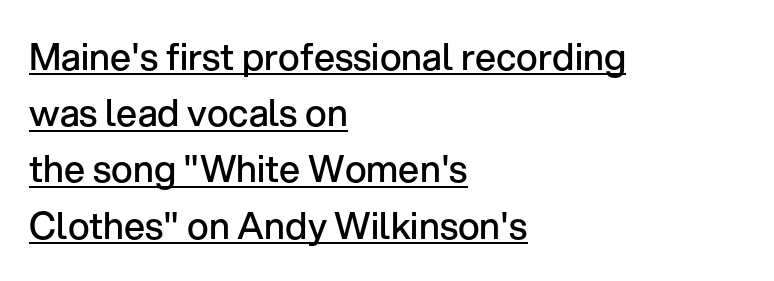
The image shows 37 px semibold sans-serif type, upright; set left-aligned, normal line spacing (1.52x), normal letter spacing, underlined; low stroke contrast and a medium x-height.
